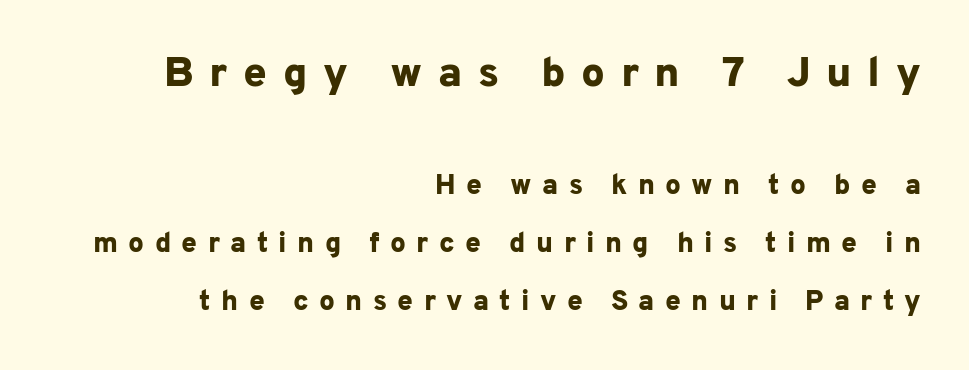
Q: Is the text bold? A: Yes.
Q: Is the text italic (slanted)? A: No, it is upright.
Q: Is the typeface a serif or a sans-serif typeface? A: Sans-serif.
Q: Is the text underlined? A: No.
Q: How is the paragraph aligned? A: Right-aligned.
Q: Is the spacing between letters normal or unusually wide? A: Unusually wide.
Q: Is the spacing between lines tight, normal or loose? A: Loose.
Q: Which block of text is set in a larger size, the first (top) or the second (bottom)? A: The first (top) one.
Q: Width (condensed, normal, or wide)? A: Normal.
Q: Stroke contrast? A: Low.
Q: x-height? A: Medium.
Q: Monospaced? A: No.
